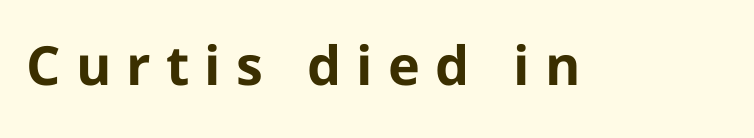
The characters look thick and weighty, a clear bold. The glyphs in this specimen are sans serif. Quick note: not italic, upright. Honestly, the letter spacing is so wide it's the main thing you notice. Think of a printed novel: that variable character pitch is what you see here. The string is rendered with underlining switched off.
